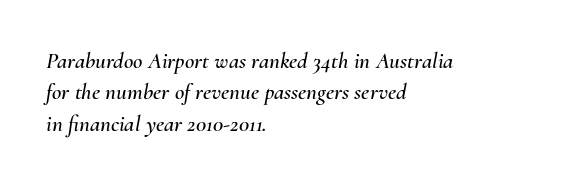
Q: Is the text italic (slanted)? A: Yes, it leans right by about 10 degrees.
Q: Is the text underlined? A: No.
Q: How is the paragraph aligned? A: Left-aligned.
Q: Is the spacing between letters normal or unusually wide? A: Normal.
Q: Is the spacing between lines tight, normal or loose? A: Normal.
